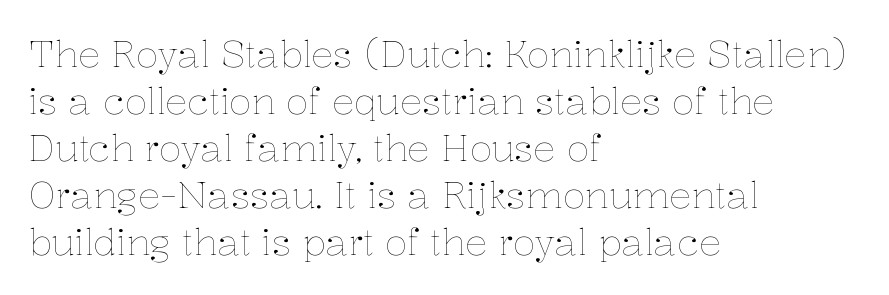
{"italic": "no", "bold": "no", "weight": "thin", "width": "normal", "stroke_contrast": "low", "x_height": "medium", "monospaced": "no", "underline": "no", "align": "left", "line_spacing": "normal", "line_spacing_ratio": 1.27, "letter_spacing": "normal", "letter_spacing_em": 0.0, "glyph_px": 37}
